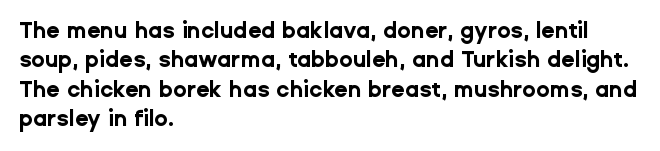
Q: Is the text bold? A: Yes.
Q: Is the text italic (slanted)? A: No, it is upright.
Q: Is the text underlined? A: No.
Q: How is the paragraph aligned? A: Left-aligned.
Q: Is the spacing between letters normal or unusually wide? A: Normal.
Q: Is the spacing between lines tight, normal or loose? A: Normal.
